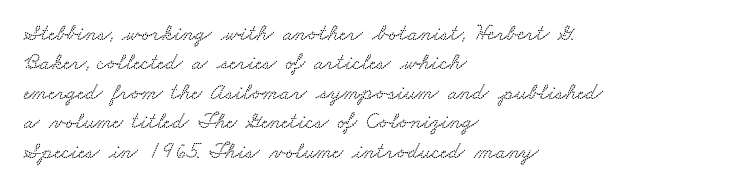
{"underline": "no", "align": "left", "line_spacing": "normal", "line_spacing_ratio": 1.28, "letter_spacing": "normal", "letter_spacing_em": 0.0, "glyph_px": 23}
